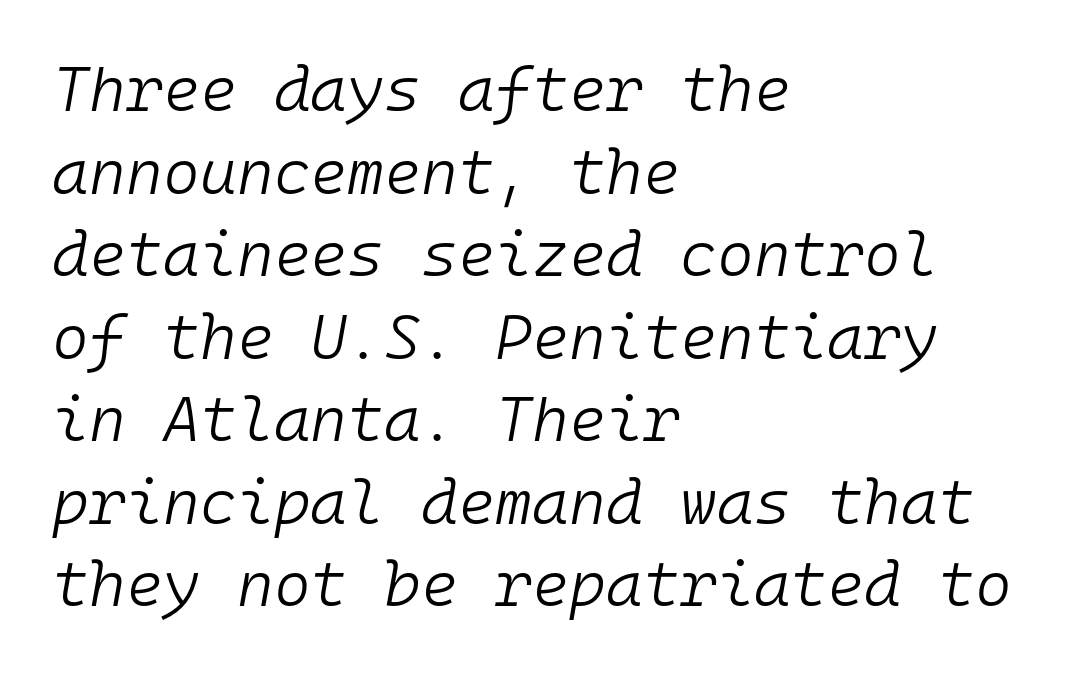
Q: Is the text bold? A: No.
Q: Is the text italic (slanted)? A: Yes, it leans right by about 10 degrees.
Q: Is the text underlined? A: No.
Q: How is the paragraph aligned? A: Left-aligned.
Q: Is the spacing between letters normal or unusually wide? A: Normal.
Q: Is the spacing between lines tight, normal or loose? A: Normal.
Q: Width (condensed, normal, or wide)? A: Normal.
Q: Stroke contrast? A: Low.
Q: x-height? A: Medium.
Q: Monospaced? A: Yes.
